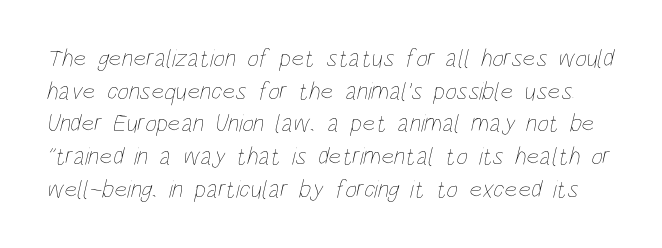
Any mark beneath the type? The region is blank. Students, observe: this is what conventionally led text looks like. The tracking reads as untouched default to a designer's eye. Weight: in the light-to-regular range.
